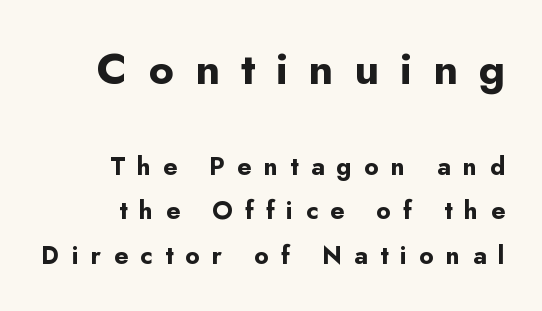
Q: Is the text bold? A: Yes.
Q: Is the text italic (slanted)? A: No, it is upright.
Q: Is the typeface a serif or a sans-serif typeface? A: Sans-serif.
Q: Is the text underlined? A: No.
Q: How is the paragraph aligned? A: Right-aligned.
Q: Is the spacing between letters normal or unusually wide? A: Unusually wide.
Q: Which block of text is set in a larger size, the first (top) or the second (bottom)? A: The first (top) one.
Q: Width (condensed, normal, or wide)? A: Normal.
Q: Stroke contrast? A: Low.
Q: x-height? A: Small.
Q: Monospaced? A: No.
